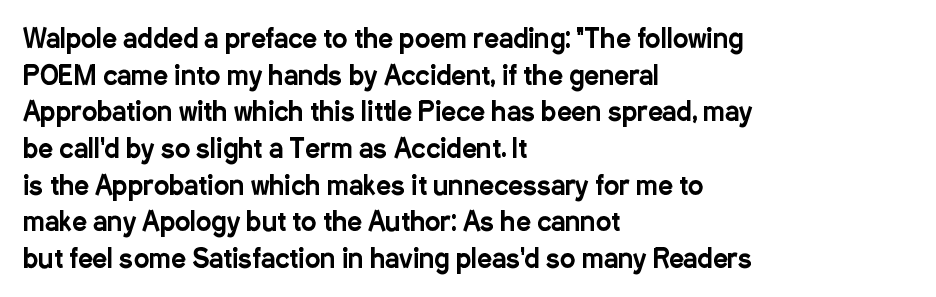
{"italic": "no", "underline": "no", "align": "left", "line_spacing": "normal", "line_spacing_ratio": 1.41, "letter_spacing": "normal", "letter_spacing_em": 0.0, "glyph_px": 26}
